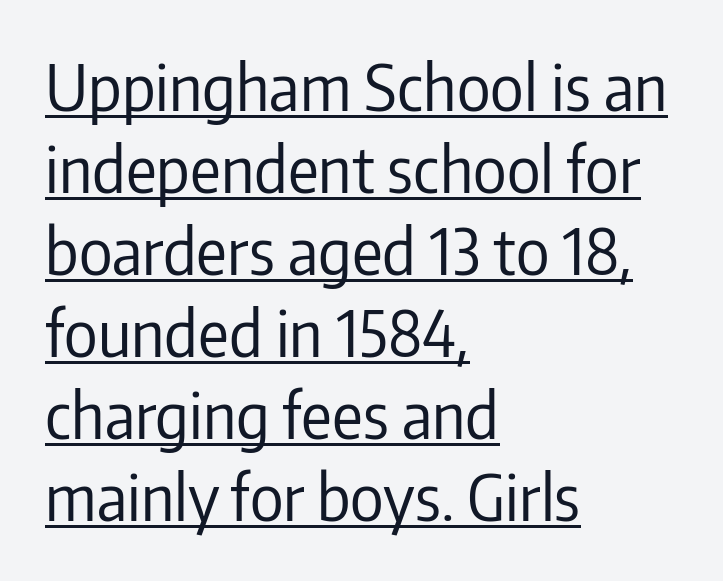
Q: Is the text bold? A: No.
Q: Is the text italic (slanted)? A: No, it is upright.
Q: Is the typeface a serif or a sans-serif typeface? A: Sans-serif.
Q: Is the text underlined? A: Yes.
Q: How is the paragraph aligned? A: Left-aligned.
Q: Is the spacing between letters normal or unusually wide? A: Normal.
Q: Is the spacing between lines tight, normal or loose? A: Normal.
Q: Width (condensed, normal, or wide)? A: Condensed.
Q: Stroke contrast? A: Low.
Q: x-height? A: Medium.
Q: Monospaced? A: No.
